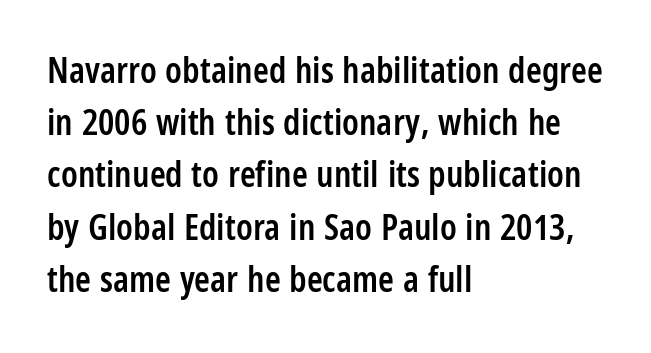
Q: Is the text bold? A: Semi-bold.
Q: Is the text italic (slanted)? A: No, it is upright.
Q: Is the typeface a serif or a sans-serif typeface? A: Sans-serif.
Q: Is the text underlined? A: No.
Q: How is the paragraph aligned? A: Left-aligned.
Q: Is the spacing between letters normal or unusually wide? A: Normal.
Q: Is the spacing between lines tight, normal or loose? A: Normal.
Q: Width (condensed, normal, or wide)? A: Condensed.
Q: Stroke contrast? A: Low.
Q: x-height? A: Large.
Q: Monospaced? A: No.
